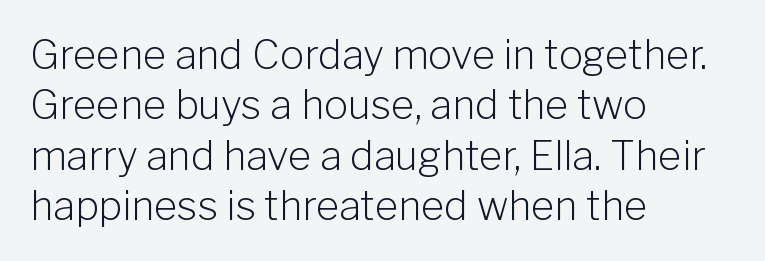
The image shows 40 px light sans-serif type, upright; set left-aligned, normal line spacing (1.26x), normal letter spacing, not underlined; low stroke contrast and a medium x-height.
